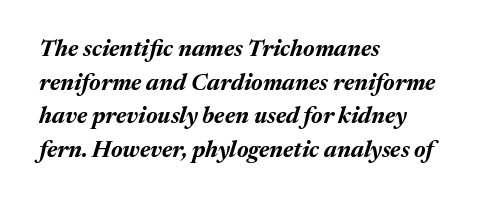
A typesetter would mark this as italic. Summary of vertical rhythm: regular, with standard interline spacing. These words are printed bold, with thick strokes throughout. Each word holds together tightly as a unit, with standard inter-letter gaps.
